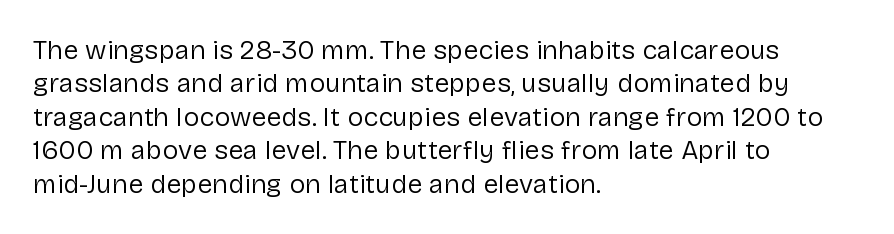
{"italic": "no", "bold": "no", "underline": "no", "align": "left", "line_spacing_ratio": 1.24, "letter_spacing": "normal", "letter_spacing_em": 0.0, "glyph_px": 27}
